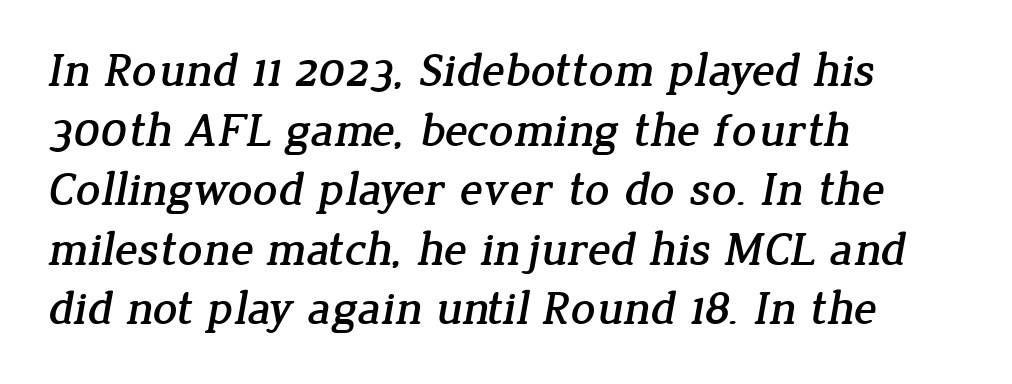
Lines of text with bare space underneath. Is this a fixed-width face? No — the glyphs have proportional, varying widths. The text block is weighted toward the left margin, trailing off unevenly rightward. Typographically, this falls in the serif category. The type is set solid horizontally, with unmodified tracking.
